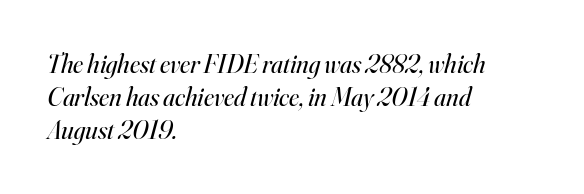
Q: Is the text bold? A: No.
Q: Is the text italic (slanted)? A: Yes, it leans right by about 16 degrees.
Q: Is the text underlined? A: No.
Q: How is the paragraph aligned? A: Left-aligned.
Q: Is the spacing between letters normal or unusually wide? A: Normal.
Q: Is the spacing between lines tight, normal or loose? A: Normal.
